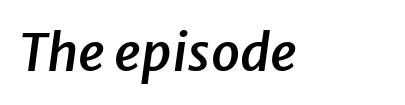
The space directly below the letters is spotless. Look at the tracking — it's just the regular setting, nothing added. A bit beefed up — I'd call it semibold rather than bold. You could not count columns in this text — the font is proportionally spaced. Looking at the ascenders, they clearly lean.
